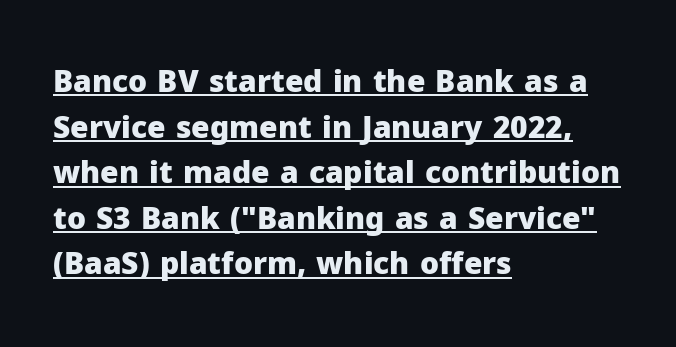
{"serif": "no", "italic": "no", "bold": "yes", "weight": "heavy", "width": "normal", "stroke_contrast": "low", "x_height": "medium", "monospaced": "no", "underline": "yes", "align": "left", "line_spacing": "normal", "line_spacing_ratio": 1.52, "letter_spacing": "normal", "letter_spacing_em": 0.0, "glyph_px": 30}
